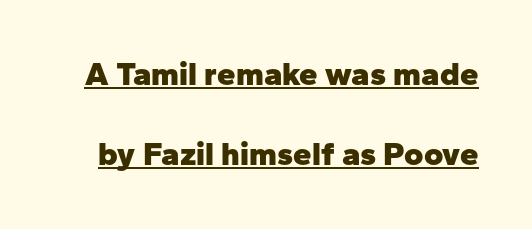
Q: Is the text bold? A: Yes.
Q: Is the text italic (slanted)? A: No, it is upright.
Q: Is the typeface a serif or a sans-serif typeface? A: Sans-serif.
Q: Is the text underlined? A: Yes.
Q: Is the spacing between letters normal or unusually wide? A: Normal.
Q: Is the spacing between lines tight, normal or loose? A: Loose.
Q: Width (condensed, normal, or wide)? A: Normal.
Q: Stroke contrast? A: Low.
Q: x-height? A: Medium.
Q: Monospaced? A: No.
